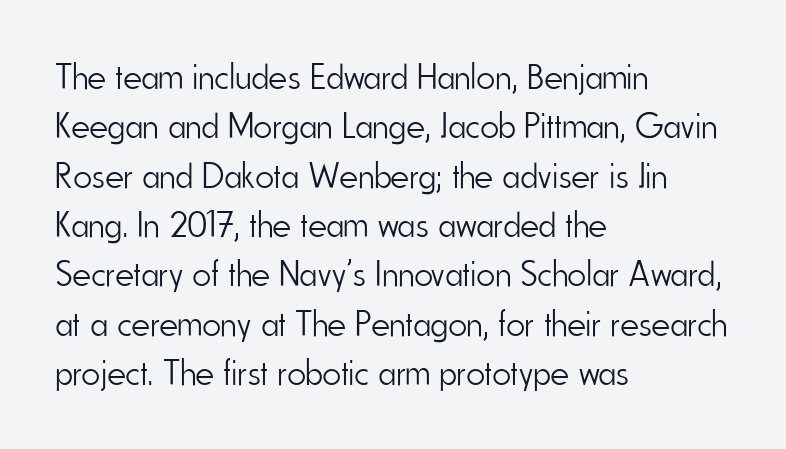
The image shows 36 px light, condensed sans-serif type, upright; set left-aligned, normal line spacing (1.37x), normal letter spacing, not underlined; low stroke contrast and a small x-height.
